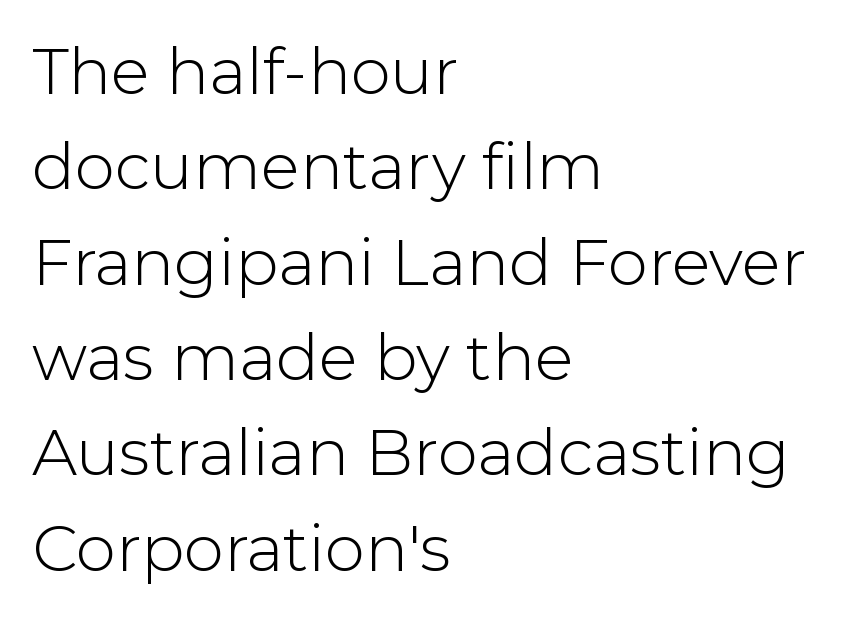
The image shows 64 px light sans-serif type, upright; set left-aligned, normal line spacing (1.49x), normal letter spacing, not underlined; low stroke contrast and a medium x-height.
